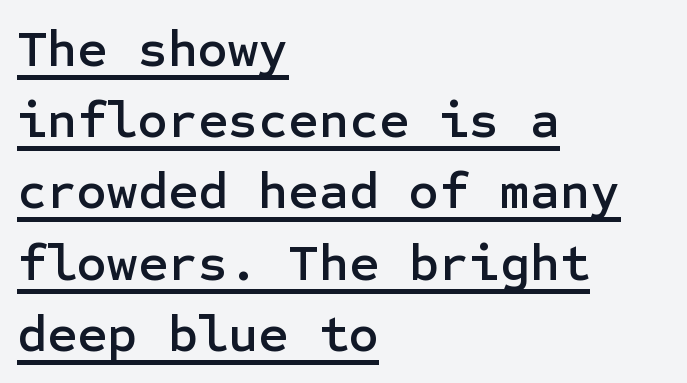
{"serif": "no", "italic": "no", "width": "normal", "stroke_contrast": "low", "x_height": "medium", "underline": "yes", "align": "left", "line_spacing": "normal", "line_spacing_ratio": 1.37, "letter_spacing": "normal", "letter_spacing_em": 0.0, "glyph_px": 52}
